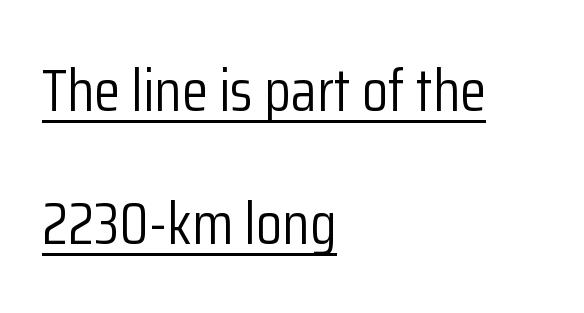
{"serif": "no", "italic": "no", "bold": "no", "weight": "light", "width": "condensed", "stroke_contrast": "low", "x_height": "medium", "monospaced": "no", "underline": "yes", "align": "left", "line_spacing": "loose", "line_spacing_ratio": 2.21, "letter_spacing": "normal", "letter_spacing_em": 0.0, "glyph_px": 60}
